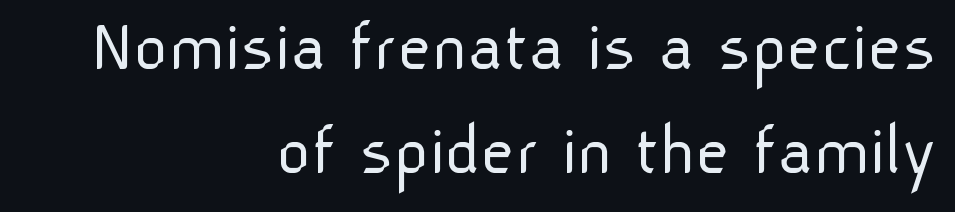
Q: Is the text bold? A: No.
Q: Is the text italic (slanted)? A: No, it is upright.
Q: Is the typeface a serif or a sans-serif typeface? A: Sans-serif.
Q: Is the text underlined? A: No.
Q: How is the paragraph aligned? A: Right-aligned.
Q: Is the spacing between letters normal or unusually wide? A: Normal.
Q: Is the spacing between lines tight, normal or loose? A: Normal.
Q: Width (condensed, normal, or wide)? A: Normal.
Q: Stroke contrast? A: Low.
Q: x-height? A: Medium.
Q: Monospaced? A: No.
